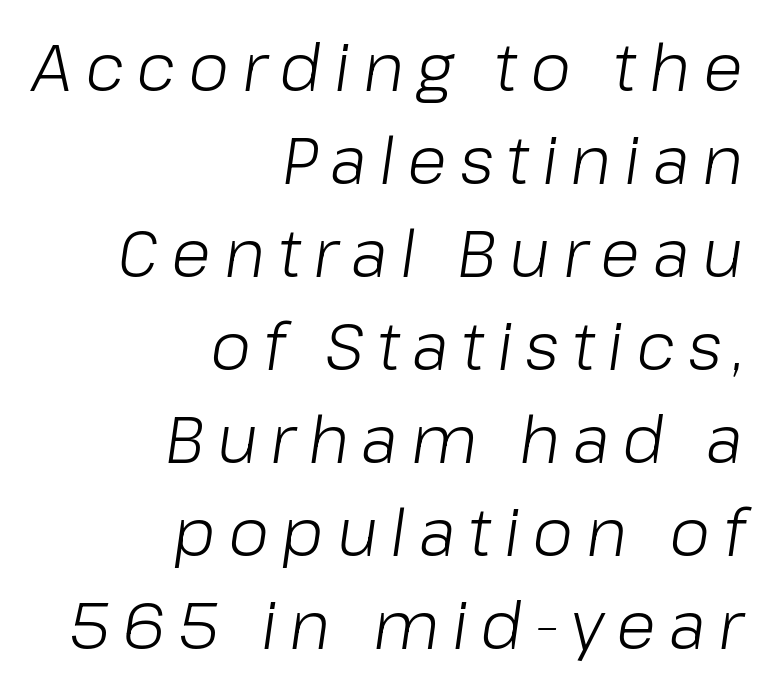
Q: Is the text bold? A: No.
Q: Is the text italic (slanted)? A: Yes, it leans right by about 8 degrees.
Q: Is the text underlined? A: No.
Q: How is the paragraph aligned? A: Right-aligned.
Q: Is the spacing between lines tight, normal or loose? A: Normal.
Q: Width (condensed, normal, or wide)? A: Normal.
Q: Stroke contrast? A: Low.
Q: x-height? A: Medium.
Q: Monospaced? A: No.
